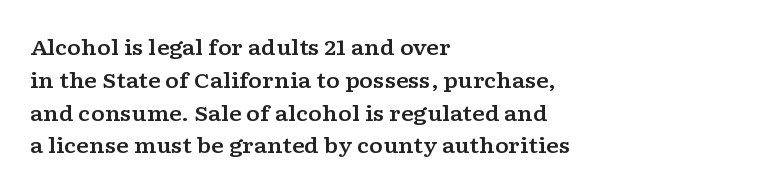
Q: Is the text italic (slanted)? A: No, it is upright.
Q: Is the text underlined? A: No.
Q: How is the paragraph aligned? A: Left-aligned.
Q: Is the spacing between letters normal or unusually wide? A: Normal.
Q: Is the spacing between lines tight, normal or loose? A: Normal.
